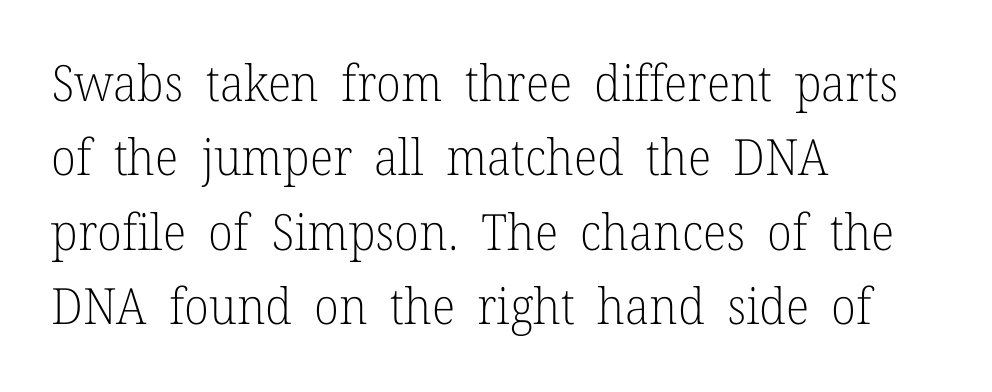
{"serif": "yes", "italic": "no", "bold": "no", "weight": "light", "width": "normal", "stroke_contrast": "low", "x_height": "medium", "monospaced": "no", "underline": "no", "align": "left", "line_spacing": "normal", "line_spacing_ratio": 1.49, "letter_spacing": "normal", "letter_spacing_em": 0.0, "glyph_px": 50}
